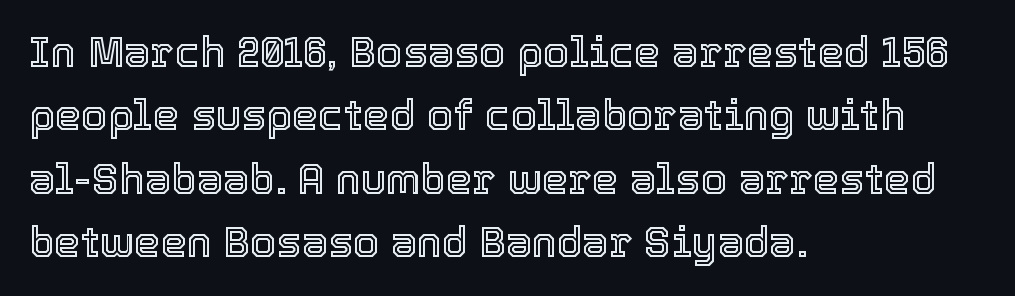
The image shows 42 px text type, upright; set left-aligned, normal line spacing (1.51x), normal letter spacing, not underlined; a medium x-height.
